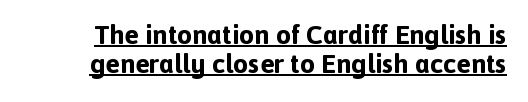
{"italic": "no", "bold": "yes", "underline": "yes", "line_spacing": "tight", "line_spacing_ratio": 1.08, "letter_spacing": "normal", "letter_spacing_em": 0.0, "glyph_px": 27}
